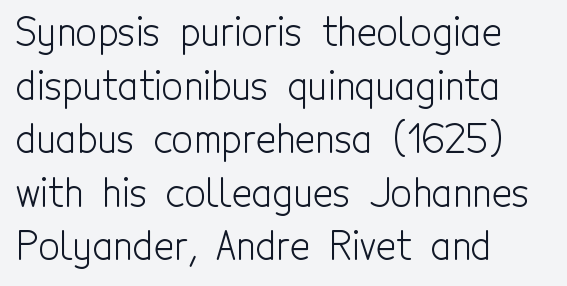
This reads as an unemphasized weight, regular at the heaviest. The lettering holds an erect, upright posture throughout. Does the leading feel generous? No, just average. Each letter's strokes conclude bluntly, with no projecting serifs.
